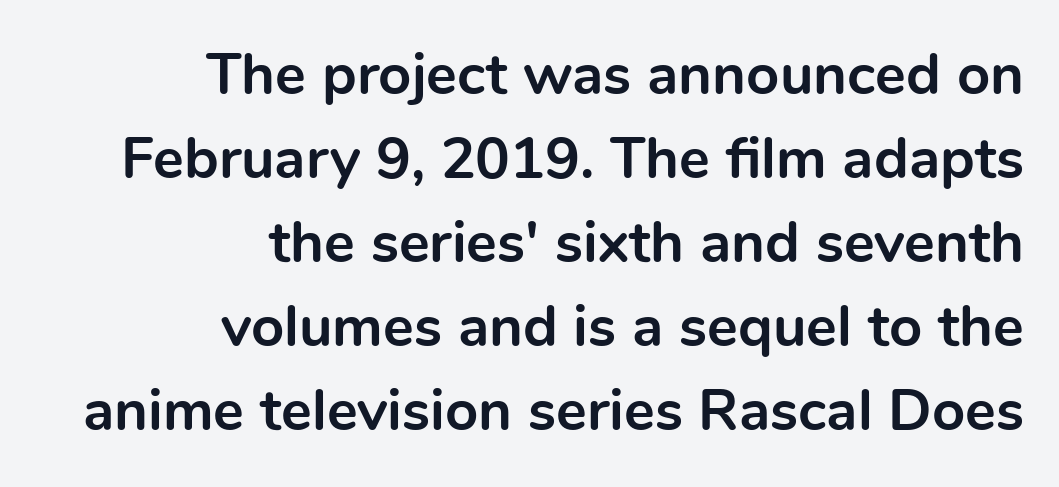
The image shows 58 px bold sans-serif type, upright; set right-aligned, normal line spacing (1.45x), normal letter spacing, not underlined; a medium x-height.
